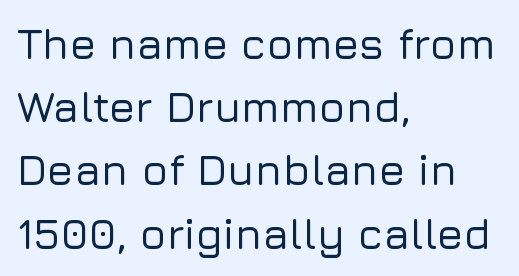
Q: Is the text italic (slanted)? A: No, it is upright.
Q: Is the typeface a serif or a sans-serif typeface? A: Sans-serif.
Q: Is the text underlined? A: No.
Q: How is the paragraph aligned? A: Left-aligned.
Q: Is the spacing between letters normal or unusually wide? A: Normal.
Q: Is the spacing between lines tight, normal or loose? A: Normal.
Q: Width (condensed, normal, or wide)? A: Normal.
Q: Stroke contrast? A: Low.
Q: x-height? A: Medium.
Q: Monospaced? A: No.
